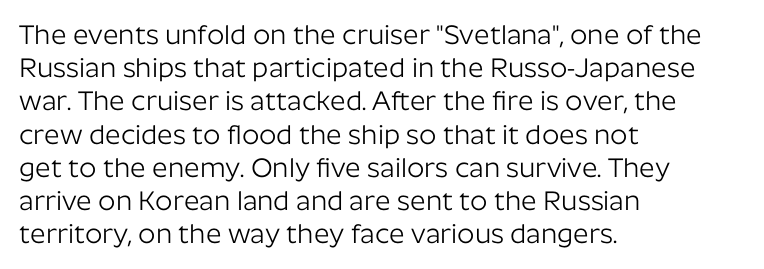
The image shows 27 px text type, upright; set left-aligned, line spacing 1.23x, normal letter spacing, not underlined.
